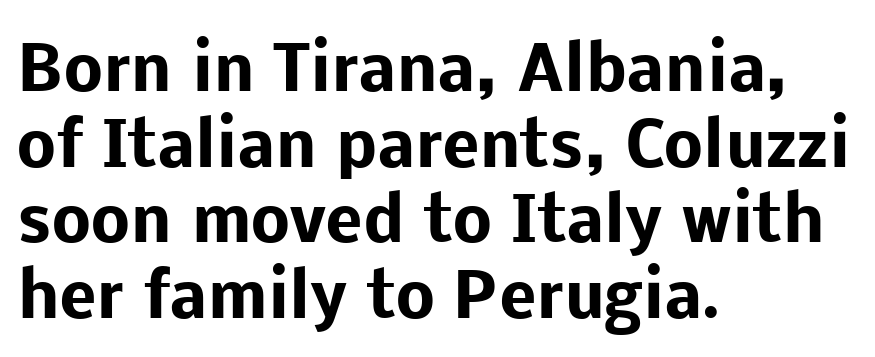
Line beginnings align vertically; line endings do not. Is this a fixed-width face? No — the glyphs have proportional, varying widths. This is heavy type, rendered in bold. This sample uses a sans-serif face.
